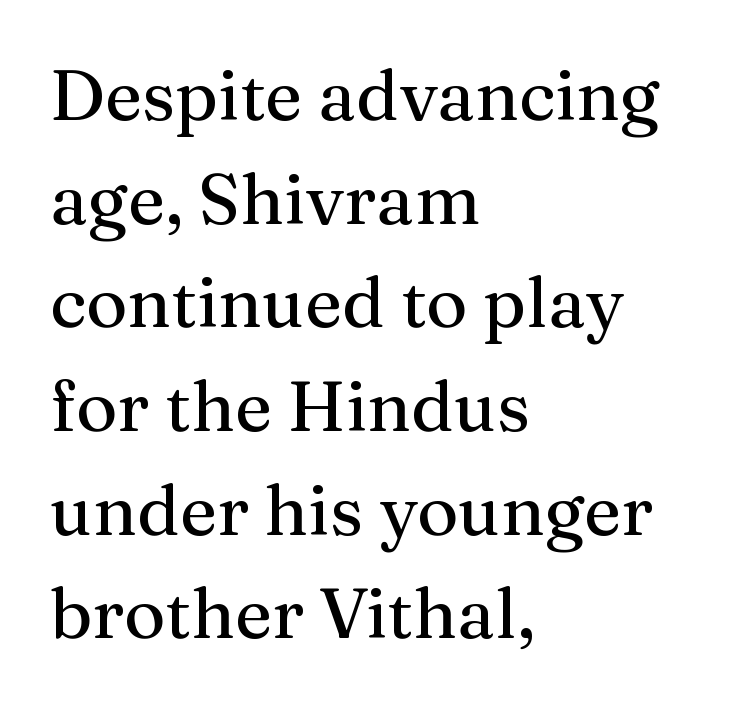
The image shows 71 px serif type, upright; set left-aligned, normal line spacing (1.46x), normal letter spacing, not underlined; medium stroke contrast and a medium x-height.
